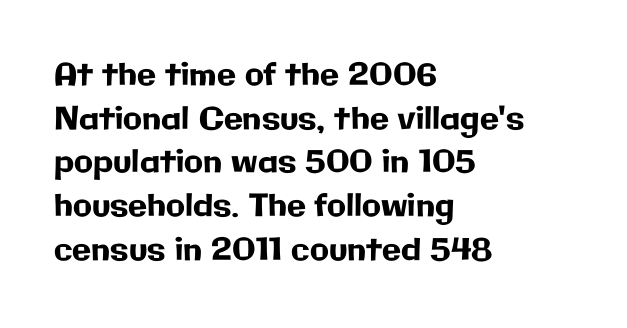
A typesetter would call this leading conventional body-copy spacing. The gaps between neighbouring characters are ordinary and unremarkable. Teacher's note: observe the even left margin — that is flush-left alignment. The passage shown is typed in a proportional face where columns would drift.
